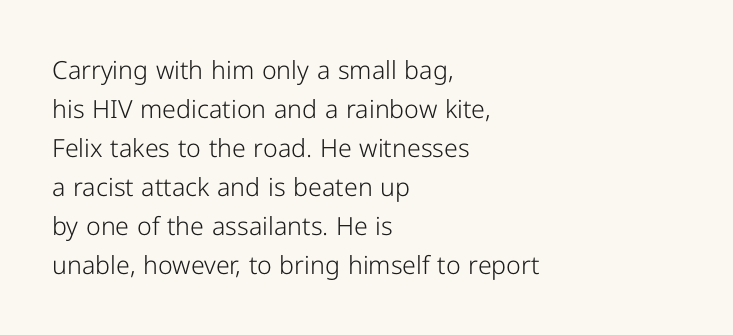
The space between consecutive lines is moderate. In terms of letterspacing, this is plain default setting. This rendering features lettering with no underline. Is the stroke heavy? The answer is a plain regular-or-lighter.
